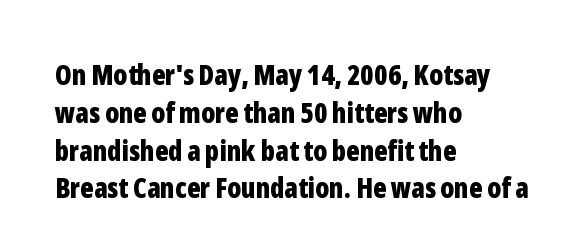
Q: Is the text bold? A: Yes.
Q: Is the text italic (slanted)? A: No, it is upright.
Q: Is the typeface a serif or a sans-serif typeface? A: Sans-serif.
Q: Is the text underlined? A: No.
Q: How is the paragraph aligned? A: Left-aligned.
Q: Is the spacing between letters normal or unusually wide? A: Normal.
Q: Is the spacing between lines tight, normal or loose? A: Normal.
Q: Width (condensed, normal, or wide)? A: Condensed.
Q: Stroke contrast? A: Low.
Q: x-height? A: Medium.
Q: Monospaced? A: No.
